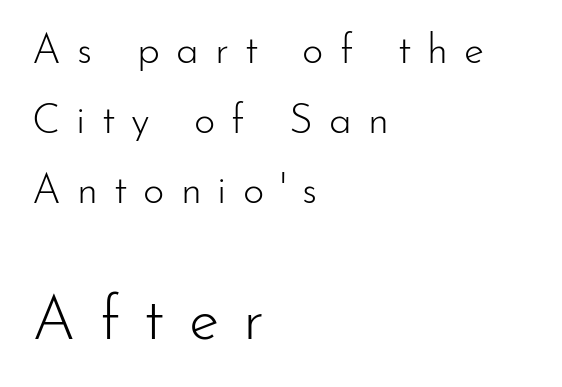
The image shows 62 px light sans-serif type, upright; set left-aligned, line spacing 1.71x, unusually wide letter spacing (+0.39 em), not underlined; the second (bottom) block is 1.51x larger; low stroke contrast and a small x-height.
